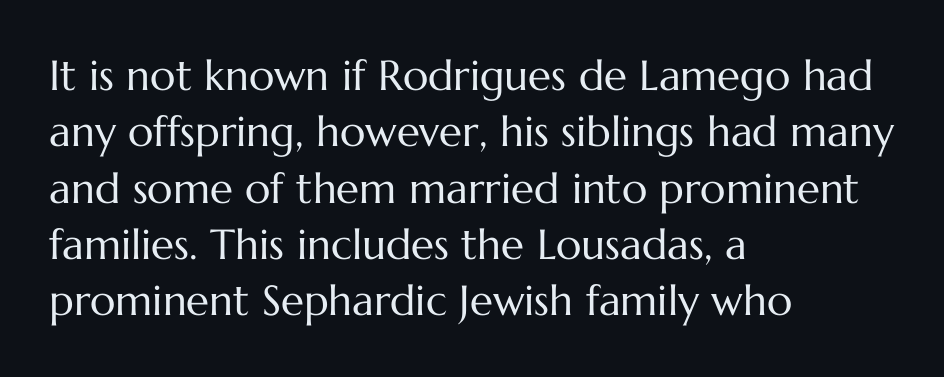
The image shows 42 px regular-weight type, upright; set left-aligned, normal line spacing (1.34x), normal letter spacing, not underlined; medium stroke contrast and a medium x-height.
